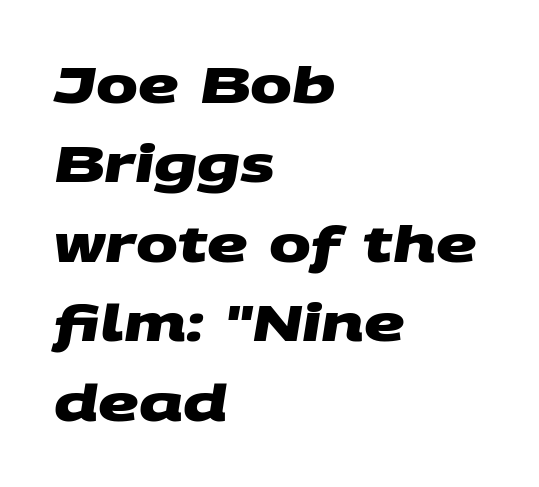
The image shows 50 px heavy, wide sans-serif type; set left-aligned, normal line spacing (1.59x), normal letter spacing, not underlined; medium stroke contrast and a large x-height.
